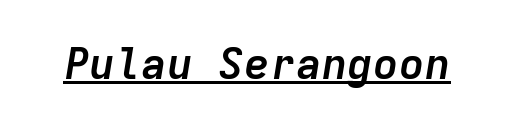
These lines are rendered in a fixed-pitch font. Compared with ordinary roman type, these characters are visibly tilted. Pretty heavy lettering here — definitely bold. The gaps between neighbouring characters are ordinary and unremarkable. Underlining? Definitely there.
